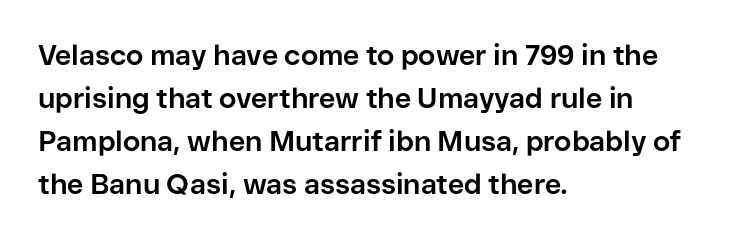
You can tell from the bare stems that sans-serif type was used. Note the varied advance widths — an 'i' is clearly narrower than an 'm'. Does the leading feel generous? No, just average. The passage shown has conventional tracking throughout. Each row of text sits above clean, open space. A roman cut, with each character standing at attention.
